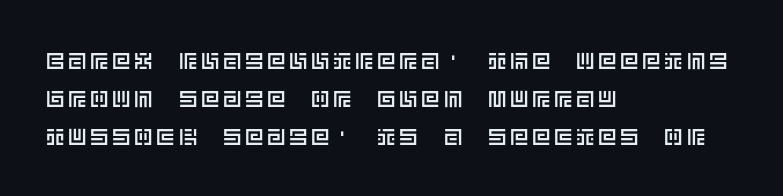
Q: Is the text italic (slanted)? A: No, it is upright.
Q: Is the text underlined? A: No.
Q: How is the paragraph aligned? A: Left-aligned.
Q: Is the spacing between lines tight, normal or loose? A: Normal.
